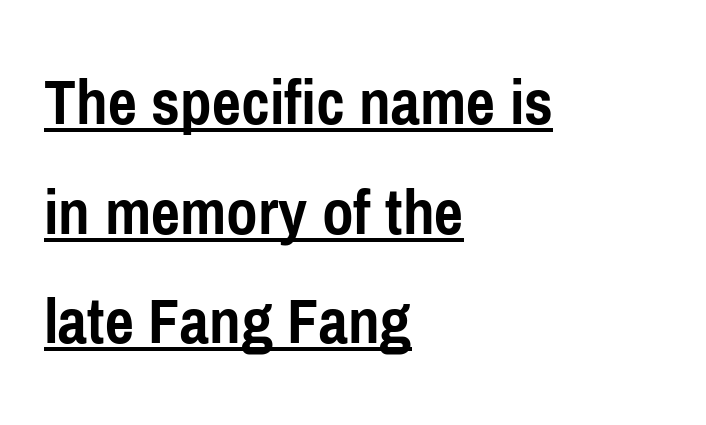
Q: Is the text bold? A: Yes.
Q: Is the text italic (slanted)? A: No, it is upright.
Q: Is the typeface a serif or a sans-serif typeface? A: Sans-serif.
Q: Is the text underlined? A: Yes.
Q: How is the paragraph aligned? A: Left-aligned.
Q: Is the spacing between letters normal or unusually wide? A: Normal.
Q: Is the spacing between lines tight, normal or loose? A: Normal.
Q: Width (condensed, normal, or wide)? A: Condensed.
Q: Stroke contrast? A: Low.
Q: x-height? A: Medium.
Q: Monospaced? A: No.
